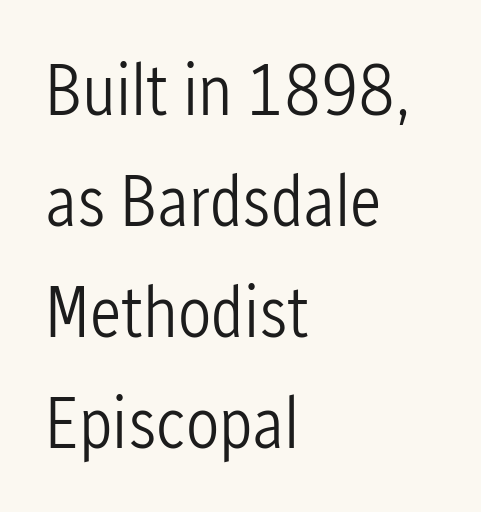
The type family on display is of the sans-serif kind. Italic? Not at all — the glyphs are vertical. No word sits above an underline. The passage shown is not bold in any degree.
